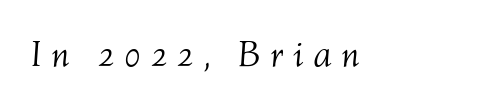
{"italic": "yes", "lean": "right", "slant_degrees": 4, "bold": "no", "weight": "light", "width": "normal", "stroke_contrast": "medium", "x_height": "medium", "monospaced": "no", "underline": "no", "letter_spacing": "wide", "letter_spacing_em": 0.26, "glyph_px": 37}
